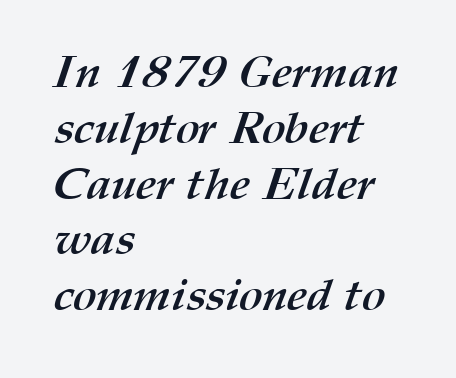
Q: Is the text bold? A: Yes.
Q: Is the text underlined? A: No.
Q: How is the paragraph aligned? A: Left-aligned.
Q: Is the spacing between letters normal or unusually wide? A: Normal.
Q: Width (condensed, normal, or wide)? A: Normal.
Q: Stroke contrast? A: Medium.
Q: x-height? A: Medium.
Q: Monospaced? A: No.
